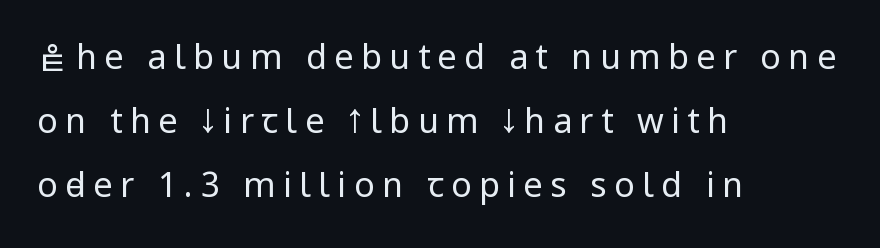
Q: Is the text bold? A: No.
Q: Is the text italic (slanted)? A: No, it is upright.
Q: Is the typeface a serif or a sans-serif typeface? A: Sans-serif.
Q: Is the text underlined? A: No.
Q: How is the paragraph aligned? A: Left-aligned.
Q: Is the spacing between letters normal or unusually wide? A: Unusually wide.
Q: Width (condensed, normal, or wide)? A: Condensed.
Q: Stroke contrast? A: Low.
